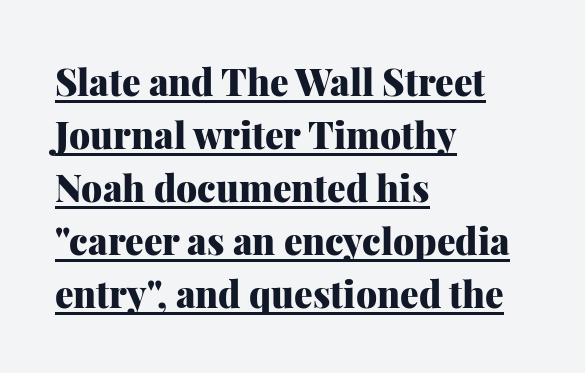
A typesetter would call this zero additional tracking. Where is the straight margin? On the left. These lines are rendered in a variable-pitch font. What decoration does the sample have? An underline. A typesetter would mark this as roman, not italic. Normally led — the rows are evenly, conventionally spaced.
